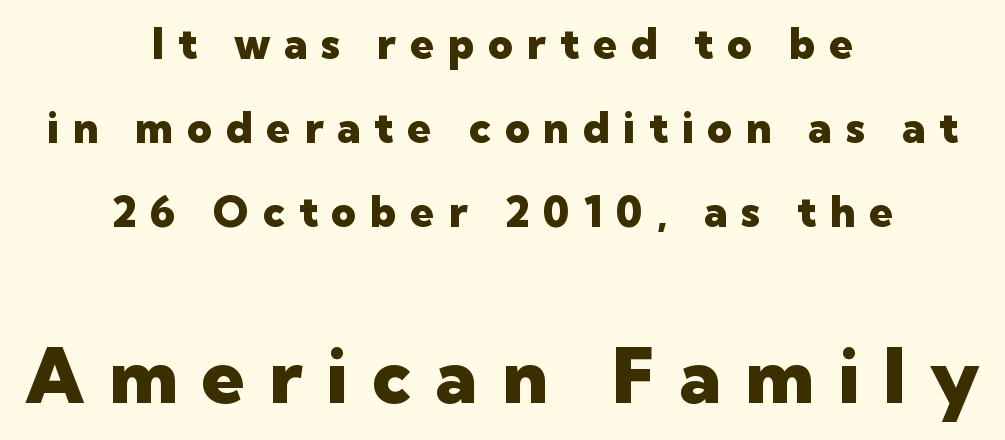
Unmarked baselines from the first word to the last. Regarding serifs, this sample does without them. Every stem runs plumb, perpendicular to the baseline. Both edges are ragged and mirror each other, which tells us the setting is centered.
